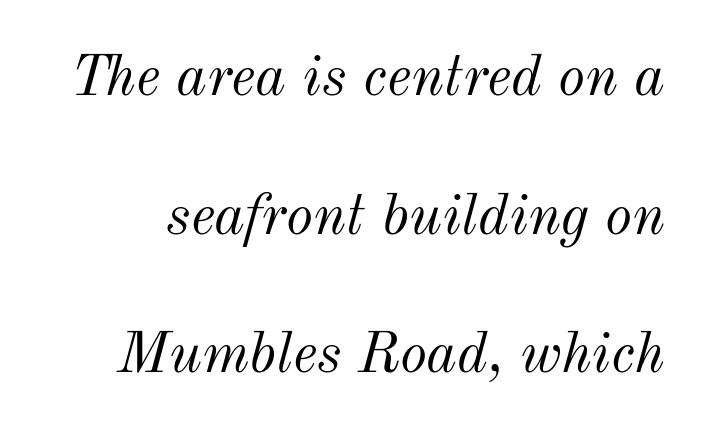
Q: Is the text bold? A: No.
Q: Is the text italic (slanted)? A: Yes, it leans right by about 12 degrees.
Q: Is the text underlined? A: No.
Q: Is the spacing between letters normal or unusually wide? A: Normal.
Q: Is the spacing between lines tight, normal or loose? A: Loose.
Q: Width (condensed, normal, or wide)? A: Normal.
Q: Stroke contrast? A: Medium.
Q: x-height? A: Small.
Q: Monospaced? A: No.
